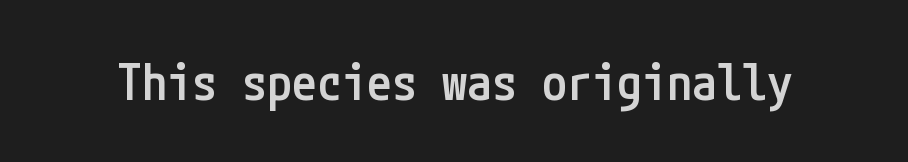
The image shows 50 px semibold, condensed sans-serif type, upright; set normal letter spacing, not underlined; low stroke contrast and a medium x-height.
